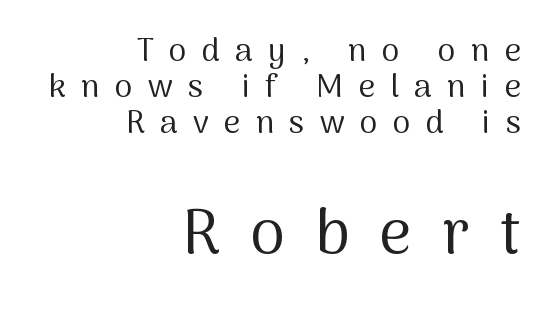
The image shows 63 px regular-weight sans-serif type, upright; set right-aligned, tight line spacing (1.13x), unusually wide letter spacing (+0.48 em), not underlined; the second (bottom) block is 1.97x larger; medium stroke contrast and a medium x-height.
